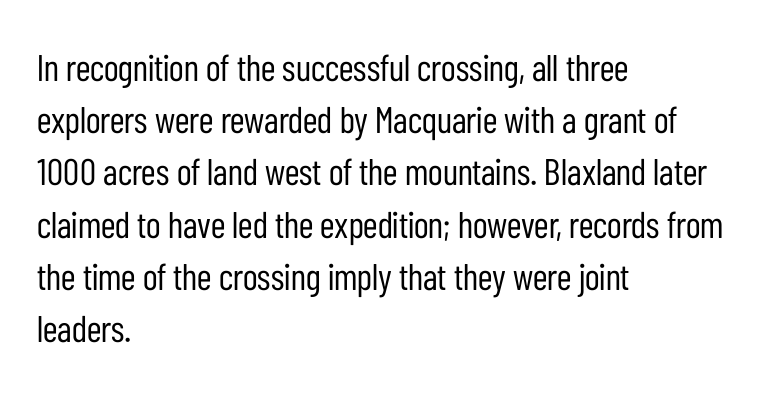
{"serif": "no", "italic": "no", "bold": "no", "weight": "regular", "width": "condensed", "stroke_contrast": "low", "x_height": "medium", "monospaced": "no", "underline": "no", "align": "left", "line_spacing": "normal", "line_spacing_ratio": 1.41, "letter_spacing": "normal", "letter_spacing_em": 0.0, "glyph_px": 37}
